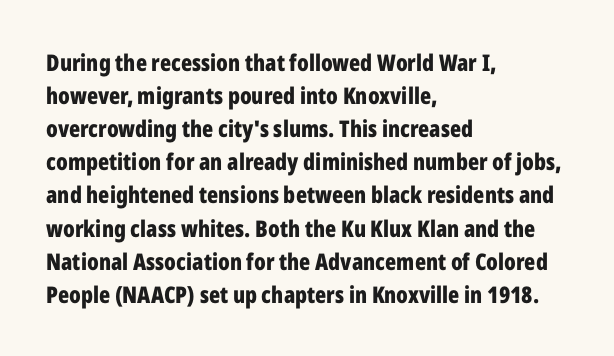
Q: Is the text bold? A: Yes.
Q: Is the text italic (slanted)? A: No, it is upright.
Q: Is the text underlined? A: No.
Q: How is the paragraph aligned? A: Left-aligned.
Q: Is the spacing between letters normal or unusually wide? A: Normal.
Q: Is the spacing between lines tight, normal or loose? A: Normal.
